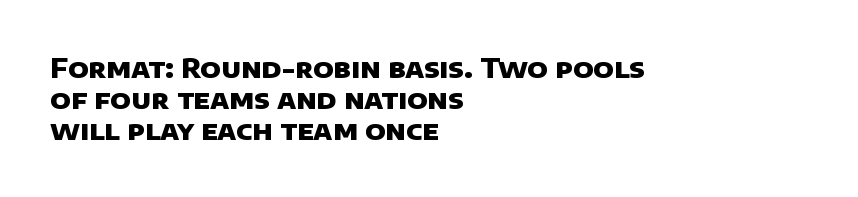
The image shows 27 px bold type; set left-aligned, tight line spacing (1.15x), normal letter spacing, not underlined.
